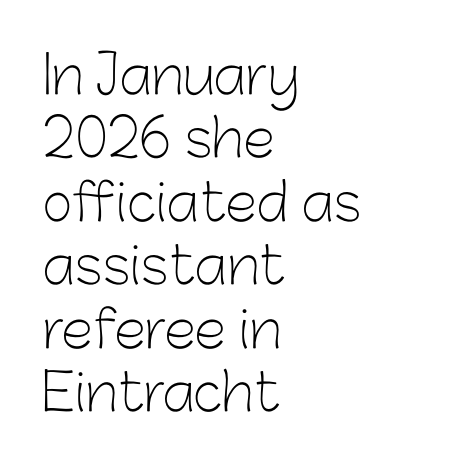
The image shows 52 px light sans-serif type, upright; set left-aligned, line spacing 1.22x, normal letter spacing, not underlined; low stroke contrast and a medium x-height.
